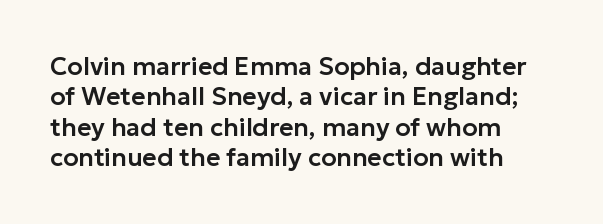
Q: Is the text italic (slanted)? A: No, it is upright.
Q: Is the text underlined? A: No.
Q: How is the paragraph aligned? A: Left-aligned.
Q: Is the spacing between letters normal or unusually wide? A: Normal.
